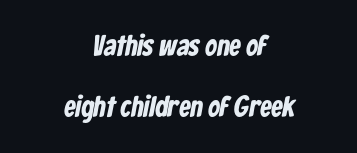
The image shows 29 px bold, condensed sans-serif type; set centered, loose line spacing (2.09x), normal letter spacing, not underlined; low stroke contrast and a medium x-height.
